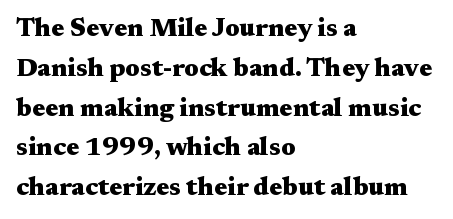
The image shows 26 px bold type, upright; set left-aligned, normal line spacing (1.53x), normal letter spacing, not underlined.
